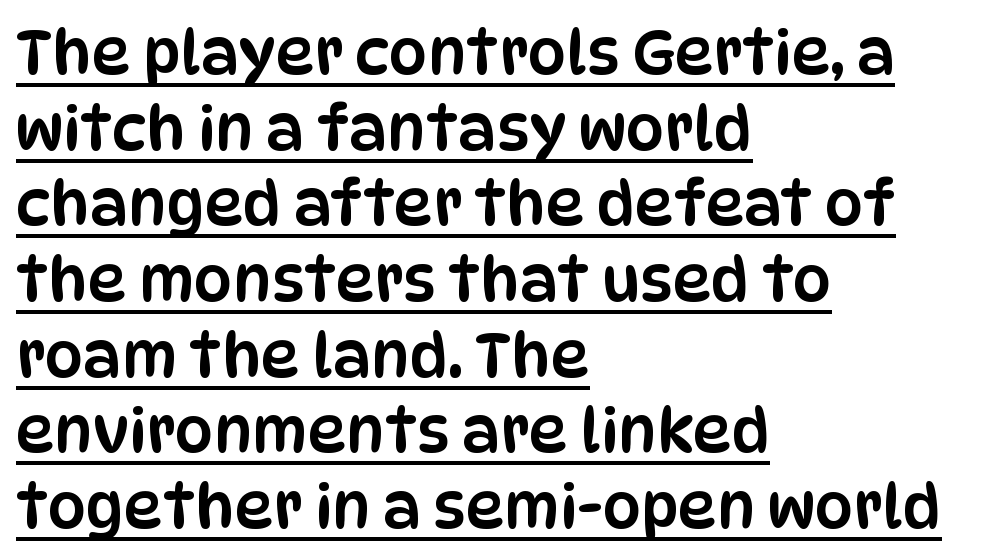
The image shows 61 px condensed sans-serif type, upright; set left-aligned, line spacing 1.24x, normal letter spacing, underlined; low stroke contrast and a large x-height.
